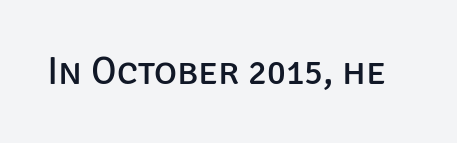
Q: Is the text bold? A: No.
Q: Is the text italic (slanted)? A: No, it is upright.
Q: Is the typeface a serif or a sans-serif typeface? A: Sans-serif.
Q: Is the text underlined? A: No.
Q: Is the spacing between letters normal or unusually wide? A: Normal.
Q: Width (condensed, normal, or wide)? A: Normal.
Q: Stroke contrast? A: Low.
Q: x-height? A: Large.
Q: Monospaced? A: No.
